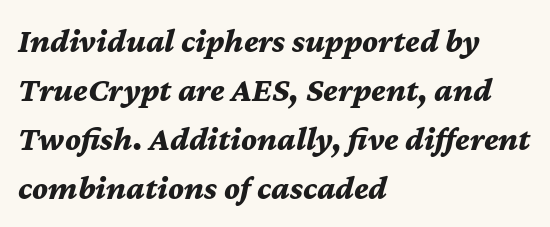
The strip under each line holds only bare page. A full-strength bold gives these letters their thick strokes. Vertically, the passage feels balanced, rows spaced as you'd expect. Where is the straight margin? On the left. Think of a printed novel: that variable character pitch is what you see here. This is oblique type, the kind used for emphasis or titles.
